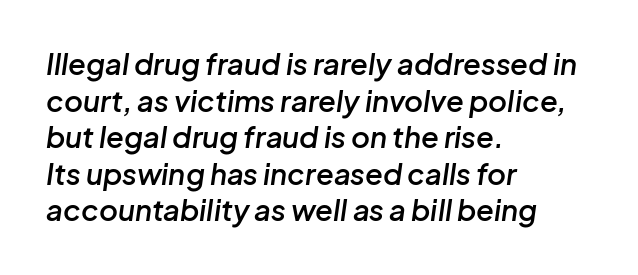
The image shows 29 px semibold type, italic (leaning right); set left-aligned, normal line spacing (1.26x), normal letter spacing, not underlined; low stroke contrast and a medium x-height.
